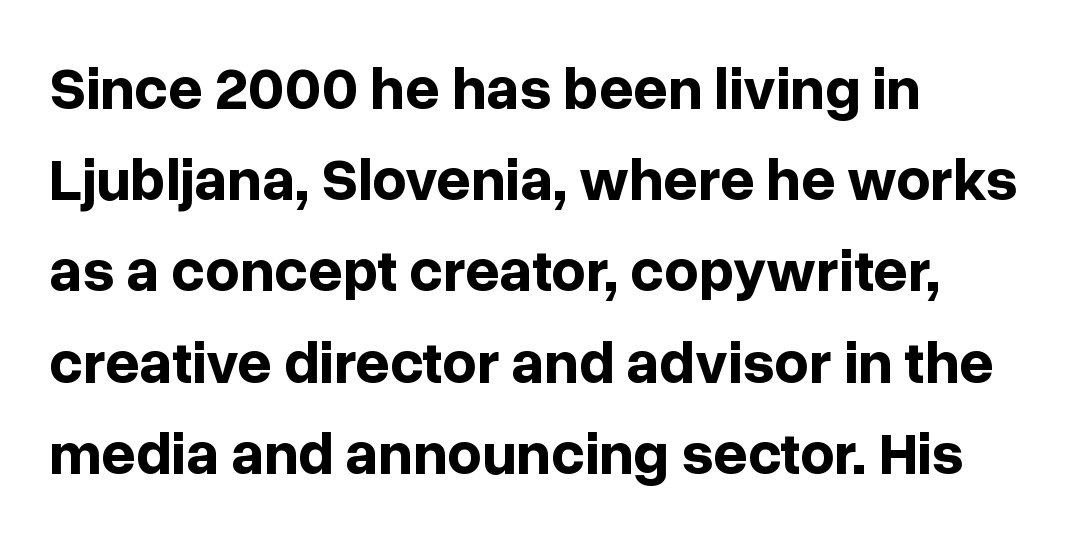
The image shows 60 px bold sans-serif type, upright; set left-aligned, normal line spacing (1.52x), normal letter spacing, not underlined; low stroke contrast and a medium x-height.
